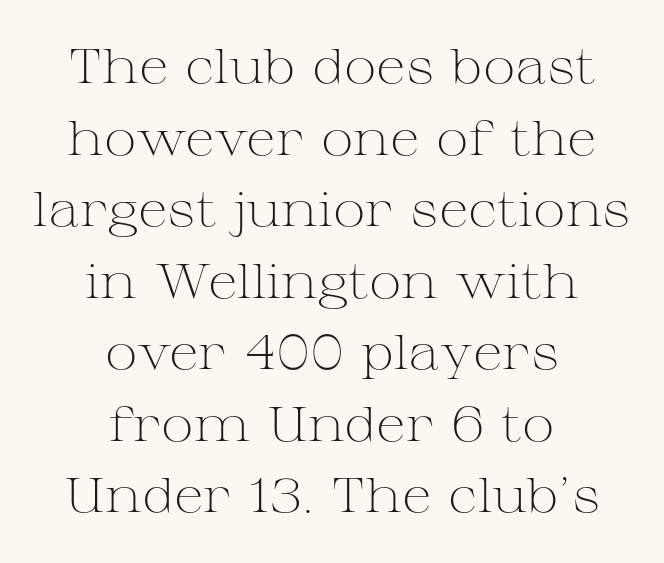
The image shows 49 px light, wide serif type, upright; set centered, normal line spacing (1.46x), normal letter spacing, not underlined; medium stroke contrast and a medium x-height.
